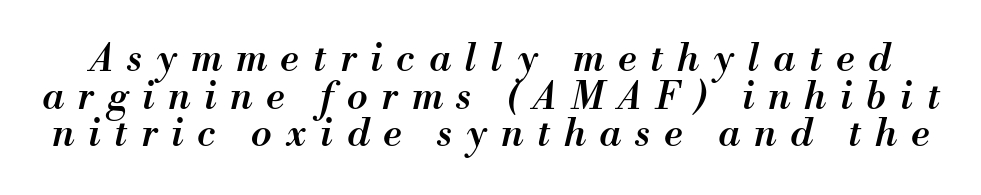
In terms of leading, this rendering errs on the cramped side. Substantial extra tracking has been applied to these lines. The font is running at a semibold setting, under full bold. The passage shown is not underscored anywhere.
